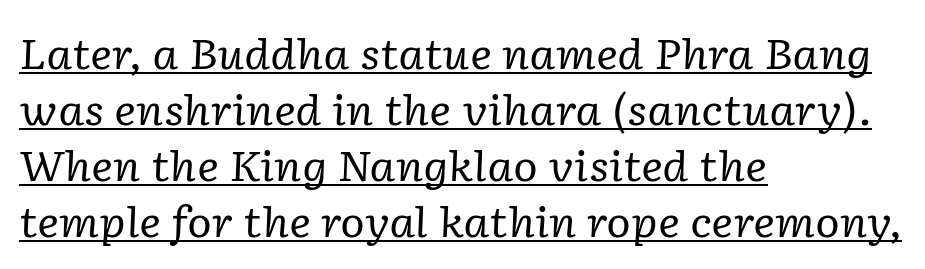
Q: Is the text bold? A: No.
Q: Is the text italic (slanted)? A: Yes, it leans right by about 2 degrees.
Q: Is the typeface a serif or a sans-serif typeface? A: Serif.
Q: Is the text underlined? A: Yes.
Q: How is the paragraph aligned? A: Left-aligned.
Q: Is the spacing between letters normal or unusually wide? A: Normal.
Q: Is the spacing between lines tight, normal or loose? A: Normal.
Q: Width (condensed, normal, or wide)? A: Normal.
Q: Stroke contrast? A: Low.
Q: x-height? A: Medium.
Q: Monospaced? A: No.
